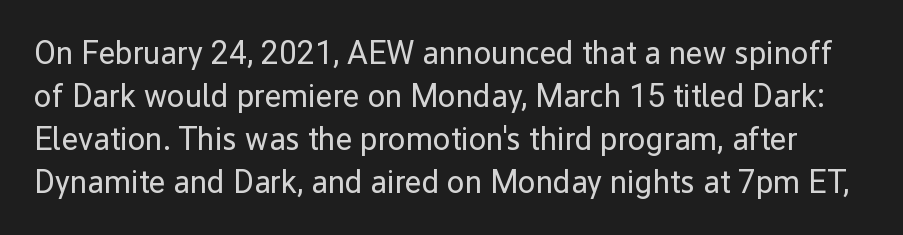
You can tell from the bare stems that sans-serif type was used. The font sits on the lighter half of the weight spectrum, regular included. Nobody touched the tracking dial on this one. Varying glyph widths throughout — classic text-font behaviour.
